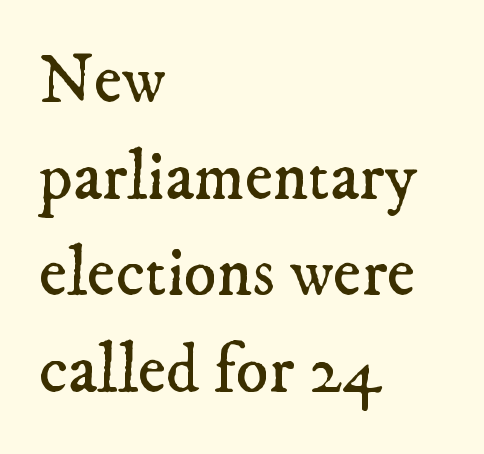
Q: Is the text bold? A: No.
Q: Is the typeface a serif or a sans-serif typeface? A: Serif.
Q: Is the text underlined? A: No.
Q: How is the paragraph aligned? A: Left-aligned.
Q: Is the spacing between letters normal or unusually wide? A: Normal.
Q: Is the spacing between lines tight, normal or loose? A: Normal.
Q: Width (condensed, normal, or wide)? A: Normal.
Q: Stroke contrast? A: Low.
Q: x-height? A: Small.
Q: Monospaced? A: No.
